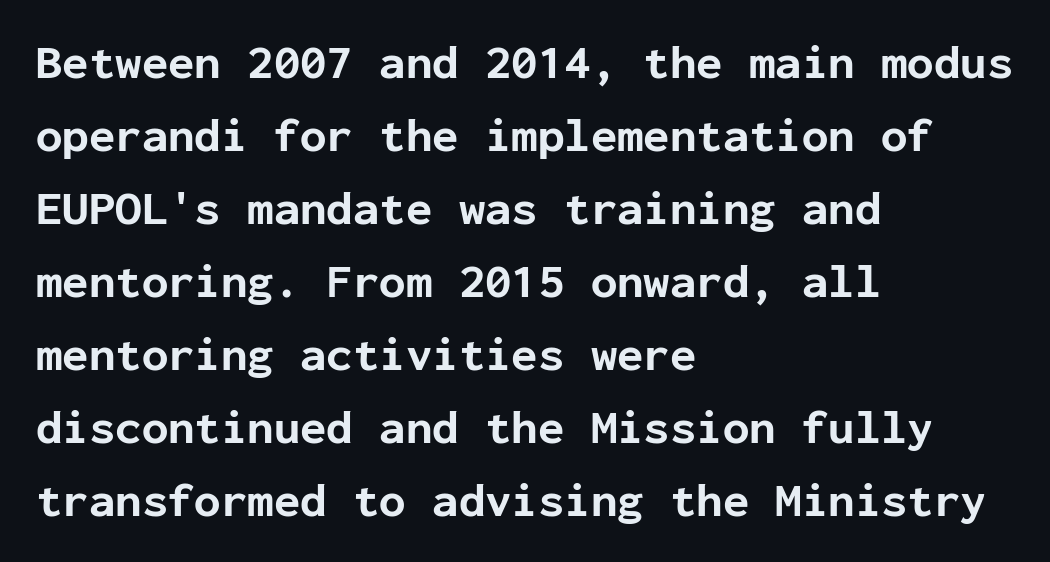
Q: Is the text bold? A: Yes.
Q: Is the text italic (slanted)? A: No, it is upright.
Q: Is the typeface a serif or a sans-serif typeface? A: Sans-serif.
Q: Is the text underlined? A: No.
Q: How is the paragraph aligned? A: Left-aligned.
Q: Is the spacing between letters normal or unusually wide? A: Normal.
Q: Is the spacing between lines tight, normal or loose? A: Normal.
Q: Width (condensed, normal, or wide)? A: Normal.
Q: Stroke contrast? A: Low.
Q: x-height? A: Medium.
Q: Monospaced? A: Yes.
